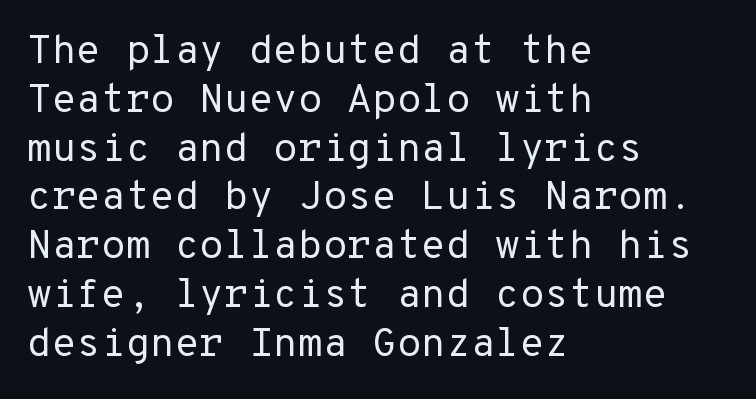
Q: Is the text bold? A: No.
Q: Is the text italic (slanted)? A: No, it is upright.
Q: Is the typeface a serif or a sans-serif typeface? A: Sans-serif.
Q: Is the text underlined? A: No.
Q: How is the paragraph aligned? A: Left-aligned.
Q: Is the spacing between letters normal or unusually wide? A: Normal.
Q: Width (condensed, normal, or wide)? A: Normal.
Q: Stroke contrast? A: Low.
Q: x-height? A: Medium.
Q: Monospaced? A: Yes.
